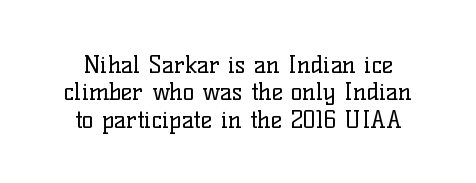
{"italic": "no", "bold": "no", "underline": "no", "line_spacing": "tight", "line_spacing_ratio": 1.14, "letter_spacing": "normal", "letter_spacing_em": 0.0, "glyph_px": 24}
